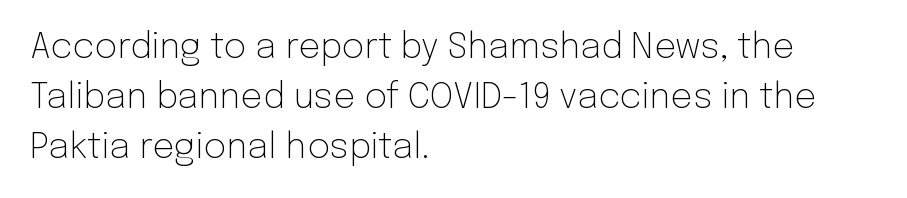
{"serif": "no", "italic": "no", "bold": "no", "weight": "light", "width": "normal", "stroke_contrast": "low", "x_height": "medium", "monospaced": "no", "underline": "no", "align": "left", "line_spacing": "normal", "line_spacing_ratio": 1.43, "letter_spacing": "normal", "letter_spacing_em": 0.0, "glyph_px": 35}
